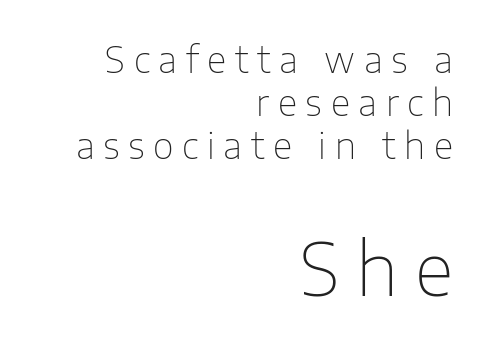
Font category for this specimen: sans-serif. The words here are not underlined. Stem width sits at or under what a default text font uses. Italic: no, the glyphs are upright roman. The lines in this sample share a right terminus and differ only in where they begin. There is plenty of visible air inserted between adjacent glyphs.
